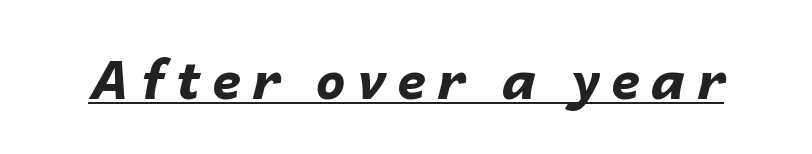
{"italic": "yes", "lean": "right", "slant_degrees": 14, "bold": "yes", "weight": "bold", "width": "normal", "stroke_contrast": "low", "x_height": "medium", "monospaced": "no", "underline": "yes", "letter_spacing": "wide", "letter_spacing_em": 0.21, "glyph_px": 53}
